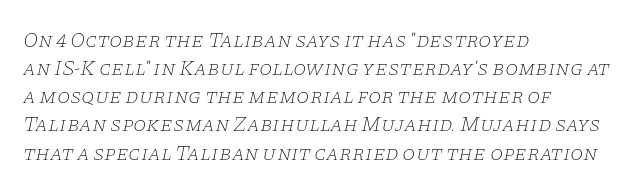
This block has exactly the height ordinary leading produces. Posture: slanted. Caption: face not bold, strokes unweighted. The string is rendered with underlining switched off. This sample is left-justified, so line endings fall wherever the words run out.
